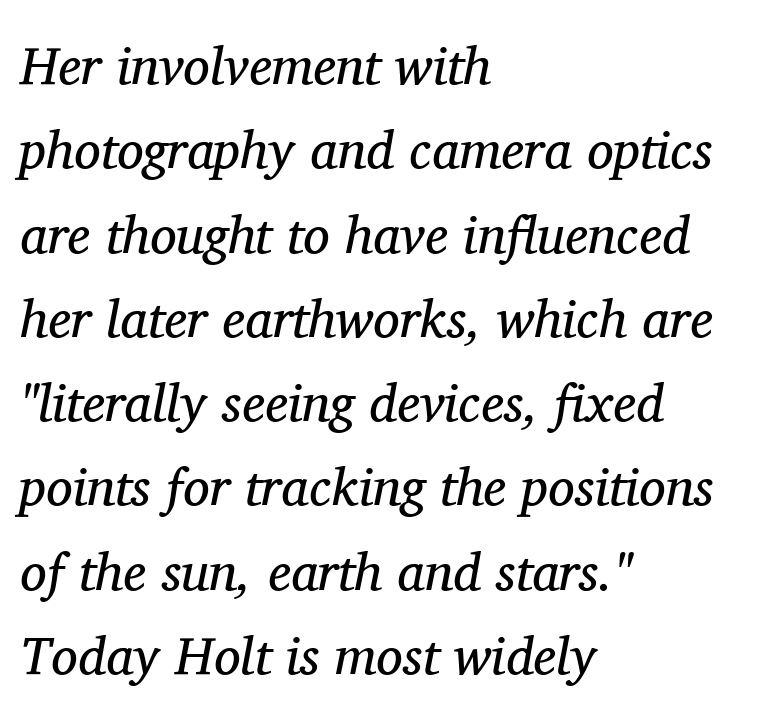
{"serif": "yes", "italic": "yes", "lean": "right", "slant_degrees": 11, "bold": "no", "weight": "regular", "width": "normal", "stroke_contrast": "medium", "x_height": "medium", "monospaced": "no", "underline": "no", "align": "left", "line_spacing": "normal", "line_spacing_ratio": 1.59, "letter_spacing": "normal", "letter_spacing_em": 0.0, "glyph_px": 53}
